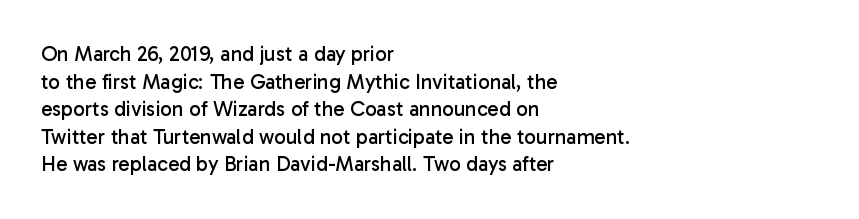
The image shows 21 px text type, upright; set left-aligned, normal line spacing (1.31x), normal letter spacing, not underlined.
